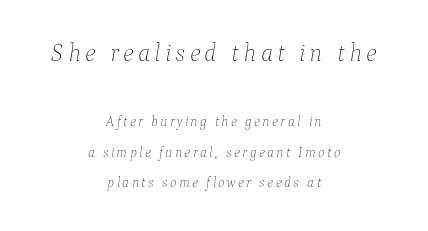
Q: Is the text bold? A: No.
Q: Is the text italic (slanted)? A: Yes, it leans right by about 9 degrees.
Q: Is the text underlined? A: No.
Q: How is the paragraph aligned? A: Centered.
Q: Is the spacing between lines tight, normal or loose? A: Loose.
Q: Which block of text is set in a larger size, the first (top) or the second (bottom)? A: The first (top) one.
